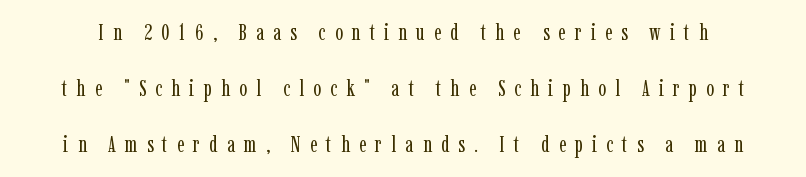
The lettering stays uniformly vertical, giving the passage a roman look. No word sits above an underline. Think standard paragraph weight, or any step lighter than that. Compared with typical paragraphs, the rows here are farther apart.
